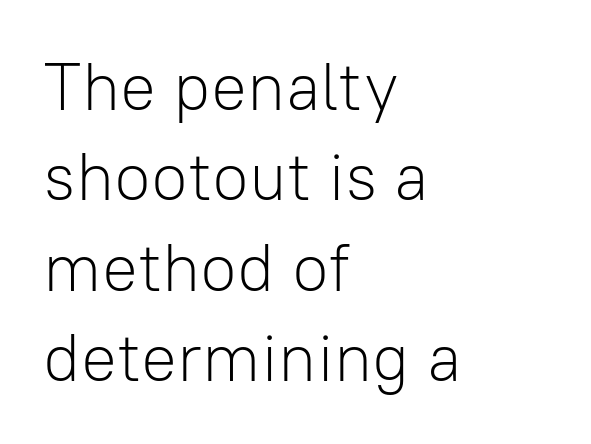
The image shows 67 px light sans-serif type, upright; set left-aligned, normal line spacing (1.35x), normal letter spacing, not underlined; low stroke contrast and a medium x-height.
